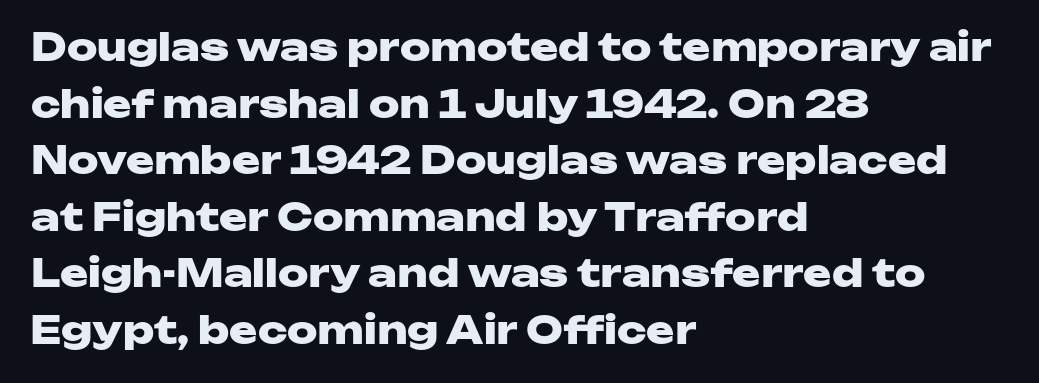
{"serif": "no", "italic": "no", "bold": "yes", "weight": "heavy", "width": "wide", "stroke_contrast": "low", "x_height": "medium", "monospaced": "no", "underline": "no", "align": "left", "line_spacing": "normal", "line_spacing_ratio": 1.49, "letter_spacing": "normal", "letter_spacing_em": 0.0, "glyph_px": 38}
